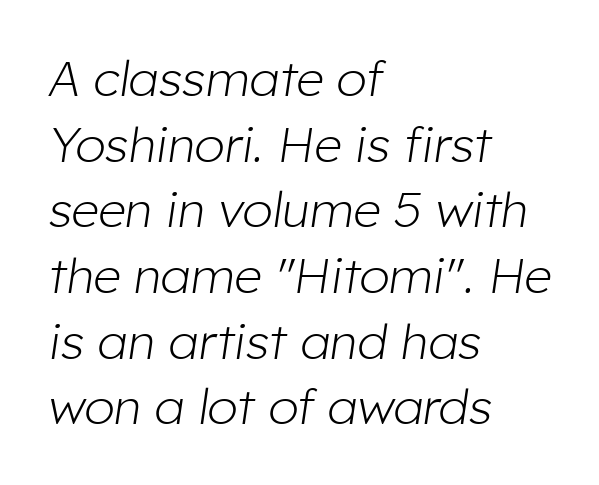
{"italic": "yes", "lean": "right", "slant_degrees": 8, "bold": "no", "weight": "light", "width": "normal", "stroke_contrast": "low", "x_height": "medium", "monospaced": "no", "underline": "no", "align": "left", "line_spacing": "normal", "line_spacing_ratio": 1.34, "letter_spacing": "normal", "letter_spacing_em": 0.0, "glyph_px": 49}
